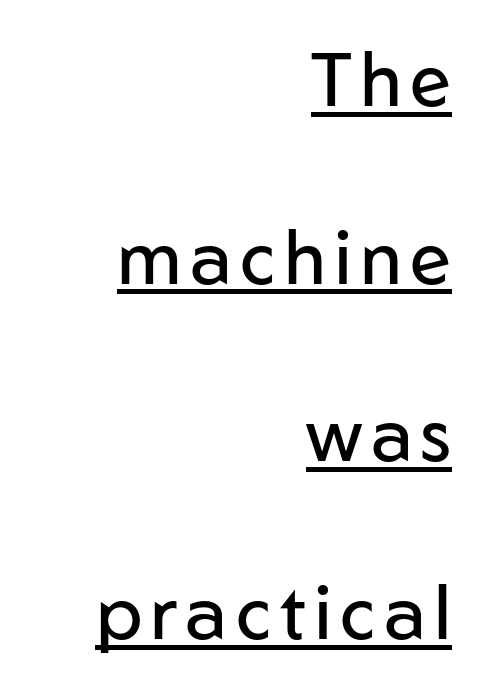
The face looks like a standard text weight, possibly lighter. Serif or sans? Sans — the stroke terminals are bare. Whoever set this chose breathing room over compactness in the vertical rhythm. Is the block centered? No — it sits flush against the right margin. This sample carries an underscore along the baseline area.
